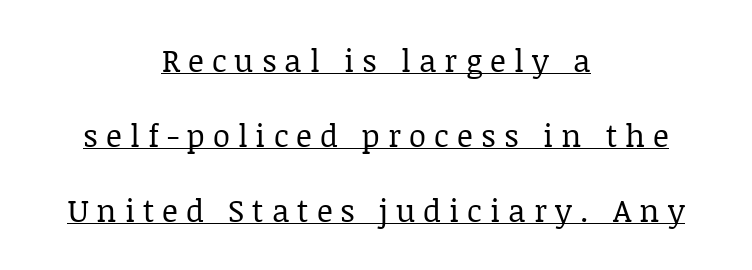
Compared with typical body copy, the letter spacing here is much looser. Regarding serifs, this sample has them. Unbolded letterforms with no extra heft. Unlike italic type, these characters show no tilt at all. Underline: present.
